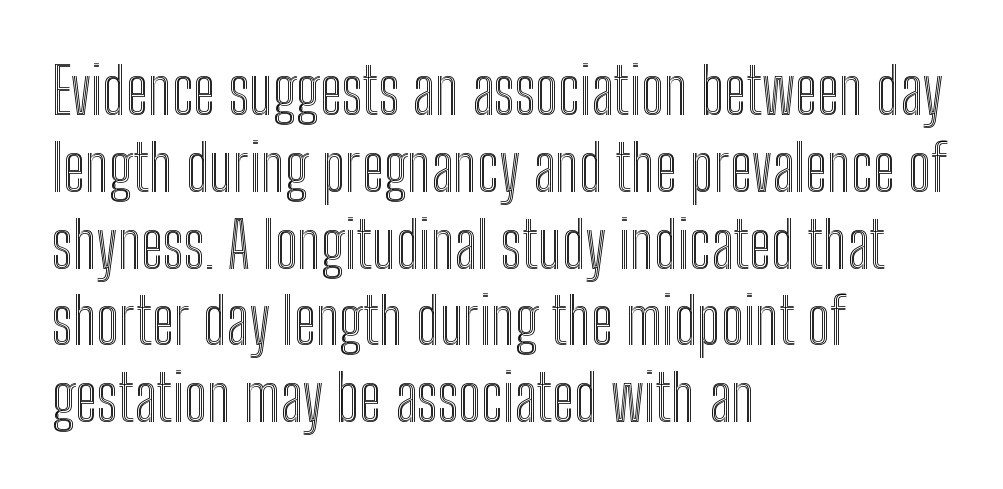
Q: Is the text italic (slanted)? A: No, it is upright.
Q: Is the text underlined? A: No.
Q: How is the paragraph aligned? A: Left-aligned.
Q: Is the spacing between letters normal or unusually wide? A: Normal.
Q: Width (condensed, normal, or wide)? A: Condensed.
Q: x-height? A: Medium.
Q: Monospaced? A: No.
